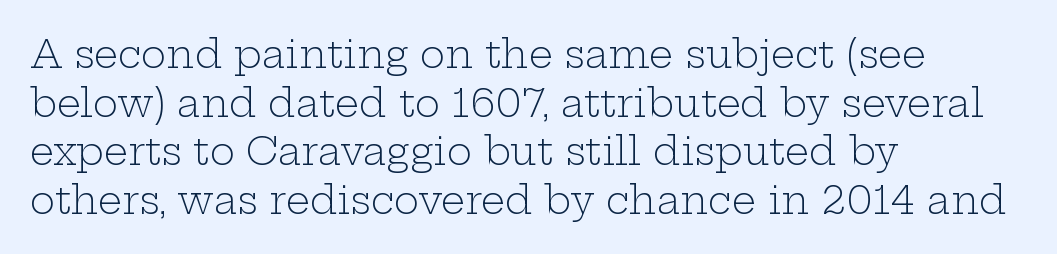
When letters stand straight like this, we call the style roman or upright. Spacing verdict: proportional, widths tailored to each character. Underlining? Definitely not there. Heaviness? Minimal to ordinary, like unemphasized prose.
